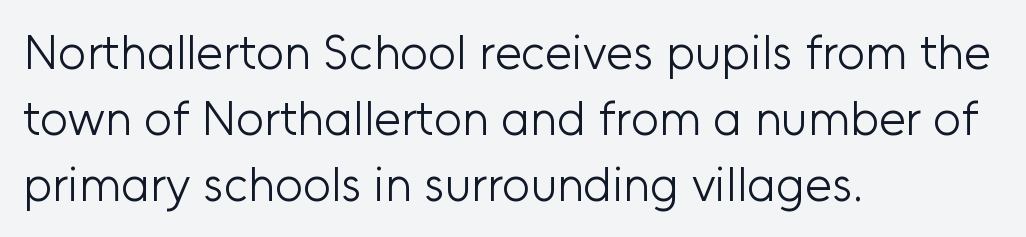
{"serif": "no", "italic": "no", "bold": "no", "weight": "light", "width": "normal", "stroke_contrast": "low", "x_height": "medium", "monospaced": "no", "underline": "no", "align": "left", "line_spacing": "normal", "line_spacing_ratio": 1.38, "letter_spacing": "normal", "letter_spacing_em": 0.0, "glyph_px": 48}
